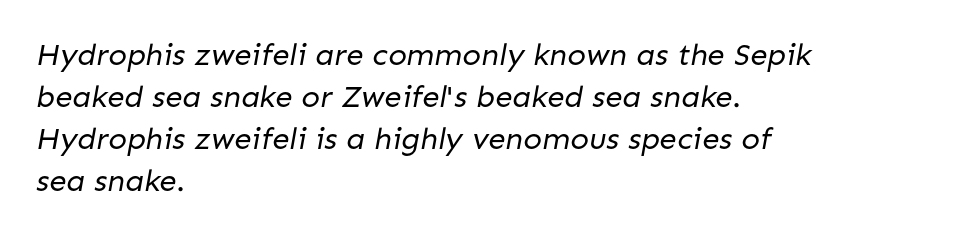
Q: Is the text bold? A: No.
Q: Is the typeface a serif or a sans-serif typeface? A: Sans-serif.
Q: Is the text underlined? A: No.
Q: How is the paragraph aligned? A: Left-aligned.
Q: Is the spacing between letters normal or unusually wide? A: Normal.
Q: Is the spacing between lines tight, normal or loose? A: Normal.
Q: Width (condensed, normal, or wide)? A: Normal.
Q: Stroke contrast? A: Low.
Q: x-height? A: Medium.
Q: Monospaced? A: No.
